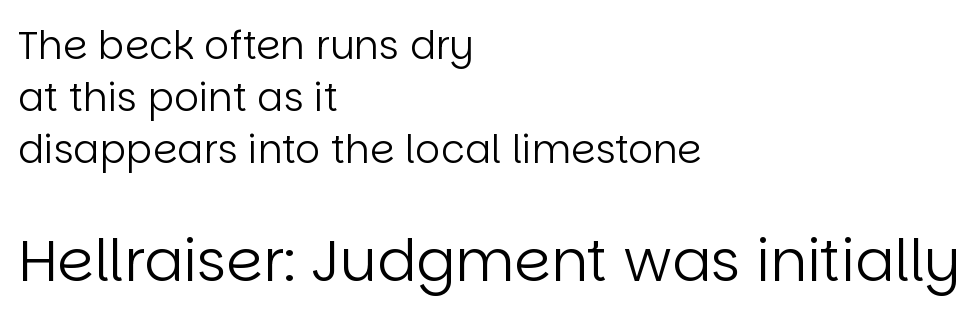
A student would notice the bottom passage is typeset larger than what precedes it. In terms of letterspacing, this is plain default setting. The vertical gap from one line to the next is medium. The string is rendered with underlining switched off.
